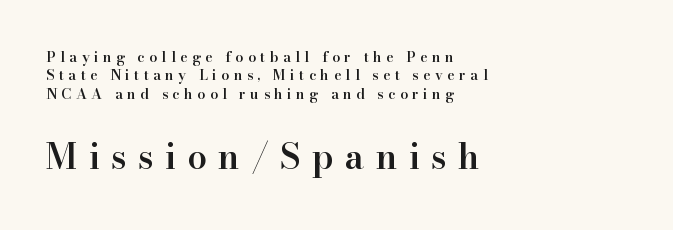
Q: Is the text bold? A: Semi-bold.
Q: Is the text italic (slanted)? A: No, it is upright.
Q: Is the typeface a serif or a sans-serif typeface? A: Serif.
Q: Is the text underlined? A: No.
Q: How is the paragraph aligned? A: Left-aligned.
Q: Is the spacing between letters normal or unusually wide? A: Unusually wide.
Q: Is the spacing between lines tight, normal or loose? A: Normal.
Q: Which block of text is set in a larger size, the first (top) or the second (bottom)? A: The second (bottom) one.
Q: Width (condensed, normal, or wide)? A: Normal.
Q: Stroke contrast? A: High.
Q: x-height? A: Small.
Q: Monospaced? A: No.
